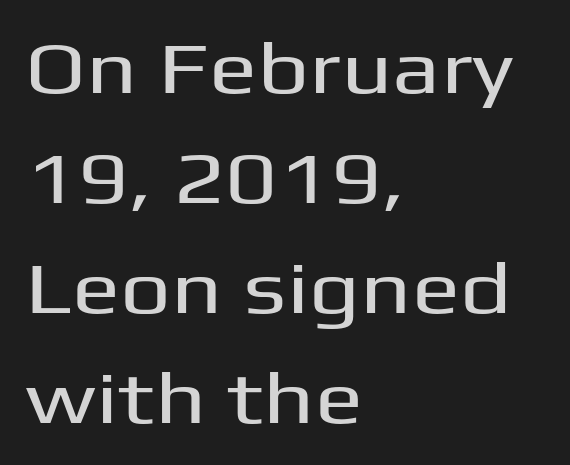
Q: Is the text italic (slanted)? A: No, it is upright.
Q: Is the typeface a serif or a sans-serif typeface? A: Sans-serif.
Q: Is the text underlined? A: No.
Q: How is the paragraph aligned? A: Left-aligned.
Q: Is the spacing between letters normal or unusually wide? A: Normal.
Q: Is the spacing between lines tight, normal or loose? A: Normal.
Q: Width (condensed, normal, or wide)? A: Wide.
Q: Stroke contrast? A: Medium.
Q: x-height? A: Medium.
Q: Monospaced? A: No.
